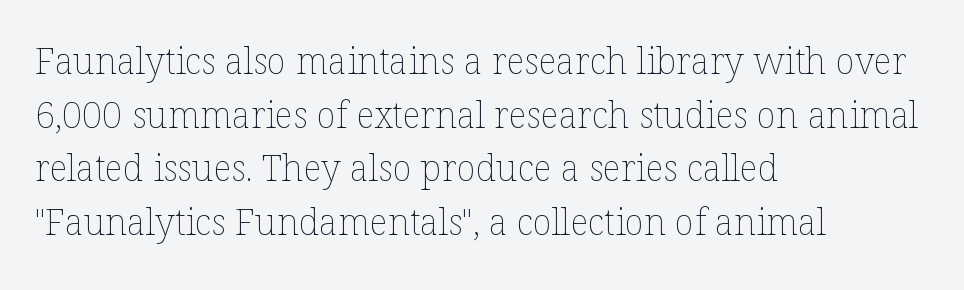
{"italic": "no", "bold": "no", "weight": "thin", "width": "normal", "stroke_contrast": "low", "x_height": "medium", "monospaced": "no", "underline": "no", "align": "left", "line_spacing": "normal", "line_spacing_ratio": 1.49, "letter_spacing": "normal", "letter_spacing_em": 0.0, "glyph_px": 36}
